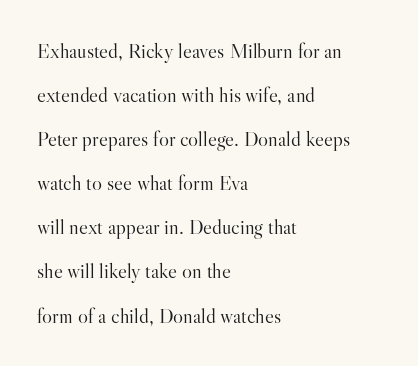
The image shows 21 px text type, upright; set left-aligned, loose line spacing (2.1x), normal letter spacing, not underlined.
